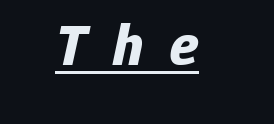
Short note: letters widely spaced. The specimen includes a rule beneath the text block's lines. If you drew a line through each stem, it would be angled. This is heavy type, rendered in bold.
